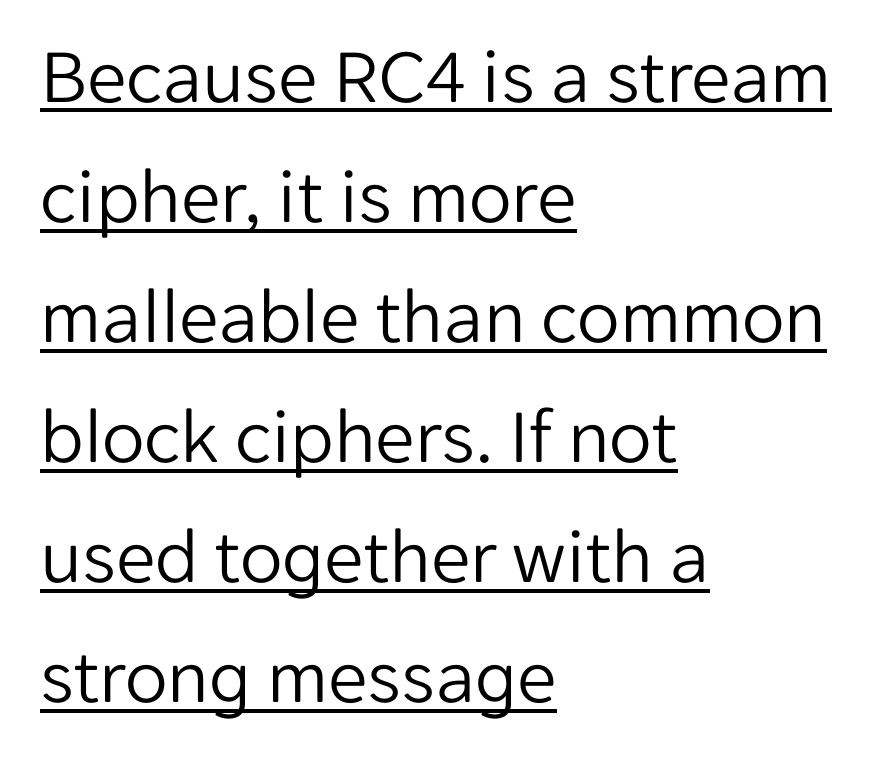
Style check: upright. This is sans-serif lettering, the kind often seen on screens and signage. The block of text has a typical density, with ordinary space between rows. The gaps between neighbouring characters are ordinary and unremarkable. The typesetter has applied underlining to the passage shown.
